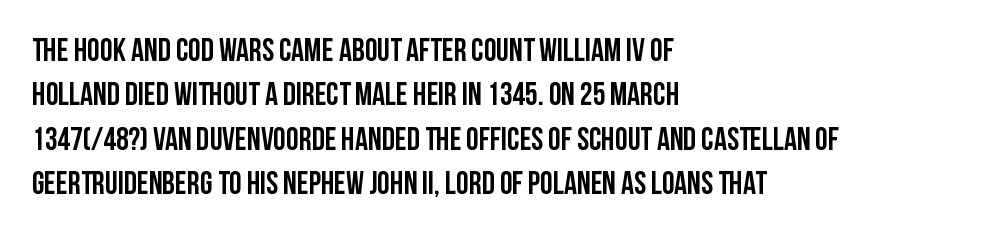
{"serif": "no", "italic": "no", "width": "condensed", "stroke_contrast": "low", "x_height": "large", "monospaced": "no", "underline": "no", "align": "left", "line_spacing": "normal", "line_spacing_ratio": 1.39, "letter_spacing": "normal", "letter_spacing_em": 0.0, "glyph_px": 32}
